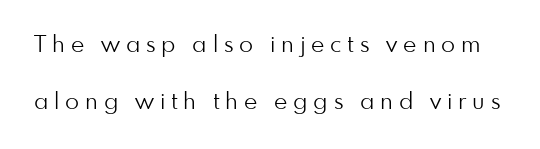
{"italic": "no", "bold": "no", "underline": "no", "line_spacing": "loose", "line_spacing_ratio": 2.47, "letter_spacing": "wide", "letter_spacing_em": 0.25, "glyph_px": 23}
